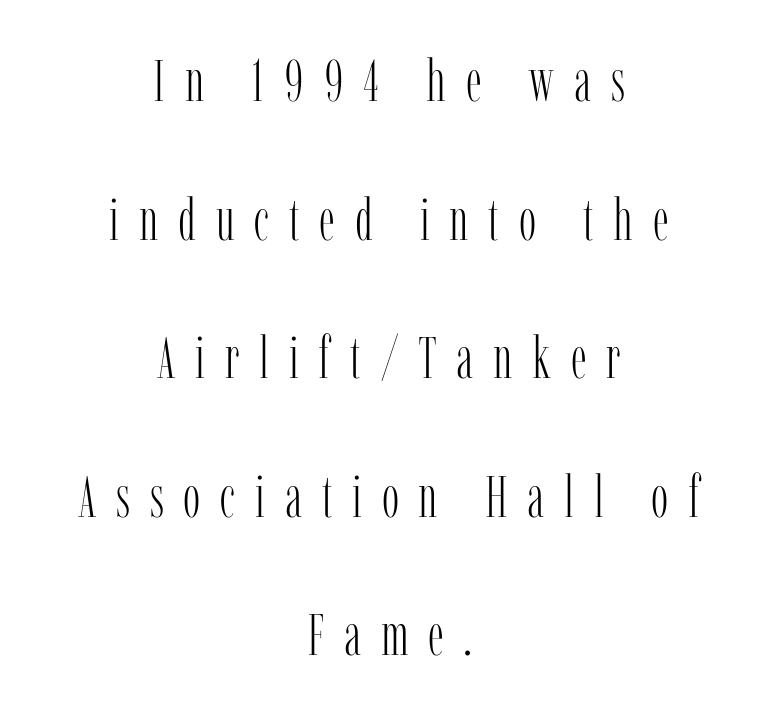
Q: Is the text bold? A: No.
Q: Is the text italic (slanted)? A: No, it is upright.
Q: Is the typeface a serif or a sans-serif typeface? A: Serif.
Q: Is the text underlined? A: No.
Q: How is the paragraph aligned? A: Centered.
Q: Is the spacing between letters normal or unusually wide? A: Unusually wide.
Q: Is the spacing between lines tight, normal or loose? A: Loose.
Q: Width (condensed, normal, or wide)? A: Condensed.
Q: Stroke contrast? A: Low.
Q: x-height? A: Medium.
Q: Monospaced? A: No.
